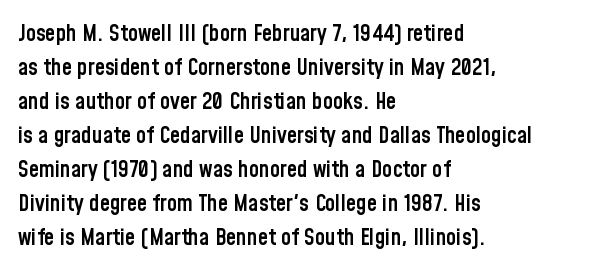
The type is set solid horizontally, with unmodified tracking. Letters rest on an invisible, unmarked baseline. The lettering holds an erect, upright posture throughout. Typeset ragged right — the left edge is the straight one. The block of text has a typical density, with ordinary space between rows.
